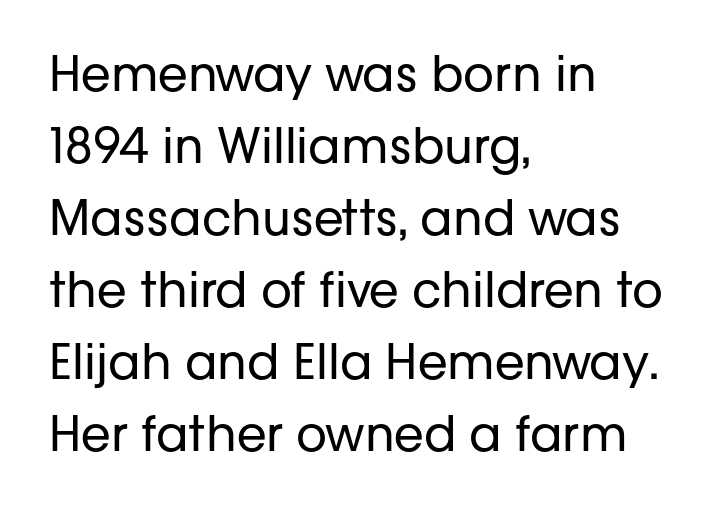
Q: Is the text bold? A: No.
Q: Is the text italic (slanted)? A: No, it is upright.
Q: Is the typeface a serif or a sans-serif typeface? A: Sans-serif.
Q: Is the text underlined? A: No.
Q: How is the paragraph aligned? A: Left-aligned.
Q: Is the spacing between letters normal or unusually wide? A: Normal.
Q: Is the spacing between lines tight, normal or loose? A: Normal.
Q: Width (condensed, normal, or wide)? A: Normal.
Q: Stroke contrast? A: Low.
Q: x-height? A: Medium.
Q: Monospaced? A: No.
